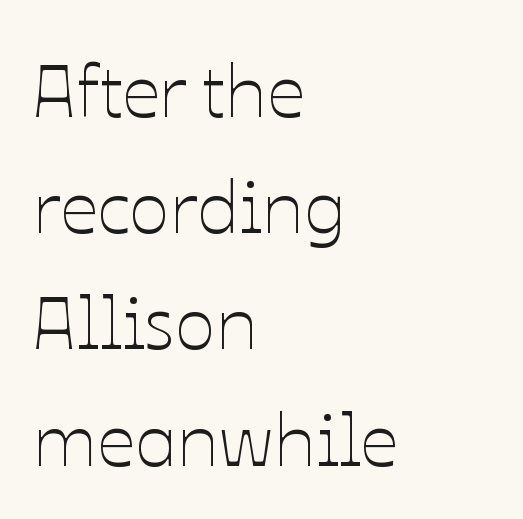
Default kerning and tracking; the words read as compact shapes. Summary of weight: not heavy and not bold. These lines were composed using upright roman letters. Line starts are locked; line ends wander. A typesetter would call this proportional, since set widths differ per character.
